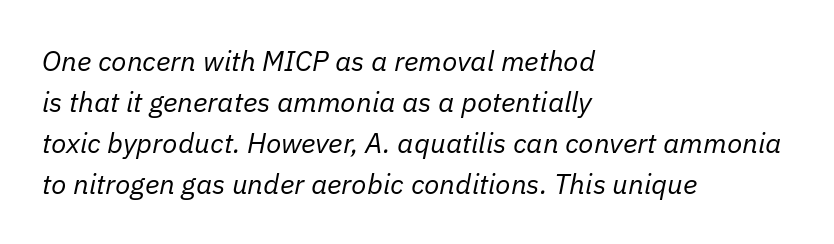
The image shows 28 px regular-weight type, italic (leaning right); set left-aligned, normal line spacing (1.46x), normal letter spacing, not underlined; low stroke contrast and a medium x-height.
